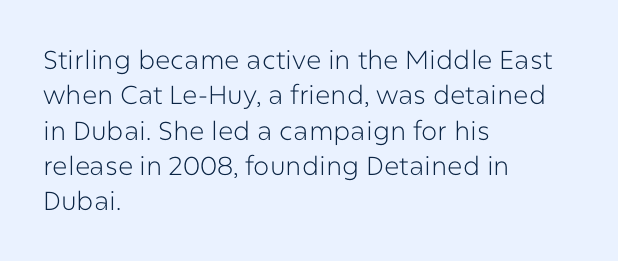
{"italic": "no", "bold": "no", "underline": "no", "align": "left", "line_spacing": "normal", "line_spacing_ratio": 1.36, "letter_spacing": "normal", "letter_spacing_em": 0.0, "glyph_px": 26}
